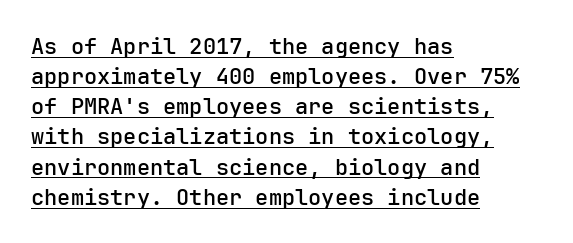
Every row of glyphs begins at an identical x-position on the left. In terms of weight, the rendering is demibold, just under bold. This is roman type, the default non-slanted kind. Regarding leading, the lines here are spaced in the standard way. You could call the tracking neutral — neither tight nor loose. Descenders here cross a horizontal rule under the line.
